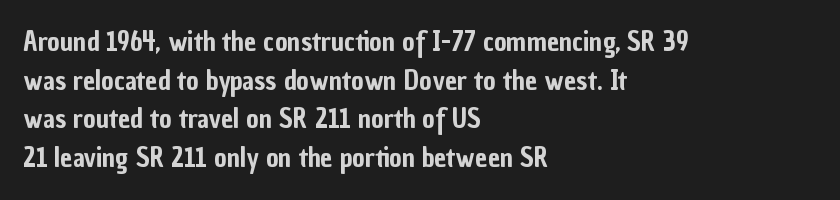
{"italic": "no", "underline": "no", "align": "left", "line_spacing": "normal", "line_spacing_ratio": 1.43, "letter_spacing": "normal", "letter_spacing_em": 0.0, "glyph_px": 27}
